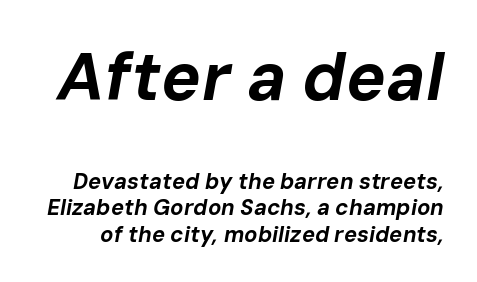
Proportional: the letters do not fall into vertical columns. Bold? Absolutely — the strokes are thick and heavy. How are the letters spaced? Ordinarily, with no added tracking. Only glyphs here, with clear space below each row. Reading top to bottom, the characters get smaller at the block break. Observe the lean: these are italic letterforms.
